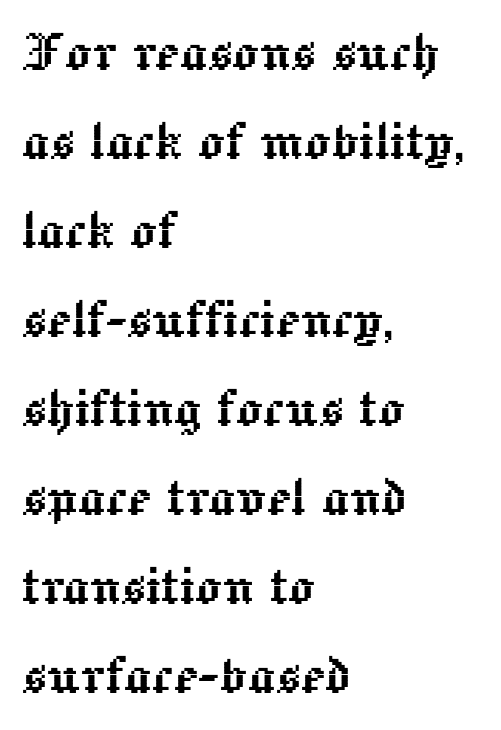
Q: Is the text italic (slanted)? A: No, it is upright.
Q: Is the text underlined? A: No.
Q: How is the paragraph aligned? A: Left-aligned.
Q: Is the spacing between letters normal or unusually wide? A: Normal.
Q: Is the spacing between lines tight, normal or loose? A: Normal.
Q: Width (condensed, normal, or wide)? A: Normal.
Q: x-height? A: Medium.
Q: Monospaced? A: No.
